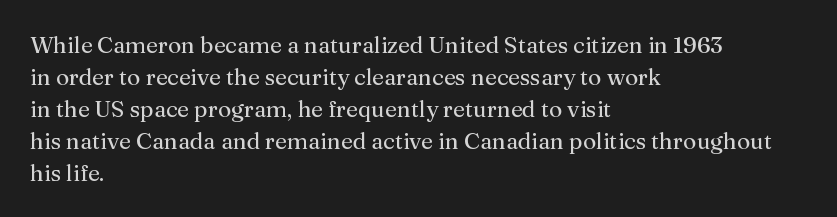
The image shows 23 px text type, upright; set left-aligned, normal line spacing (1.39x), normal letter spacing, not underlined.
